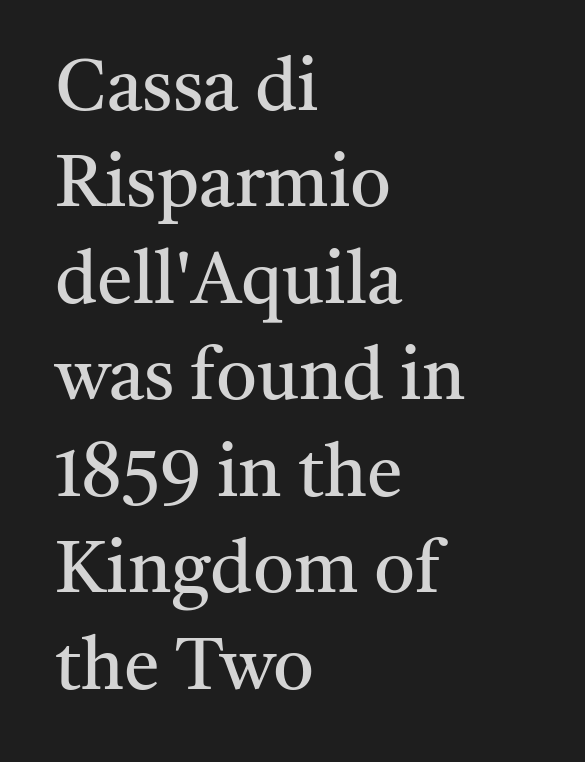
Q: Is the text bold? A: No.
Q: Is the text italic (slanted)? A: No, it is upright.
Q: Is the typeface a serif or a sans-serif typeface? A: Serif.
Q: Is the text underlined? A: No.
Q: How is the paragraph aligned? A: Left-aligned.
Q: Is the spacing between letters normal or unusually wide? A: Normal.
Q: Is the spacing between lines tight, normal or loose? A: Normal.
Q: Width (condensed, normal, or wide)? A: Normal.
Q: Stroke contrast? A: Medium.
Q: x-height? A: Medium.
Q: Monospaced? A: No.
